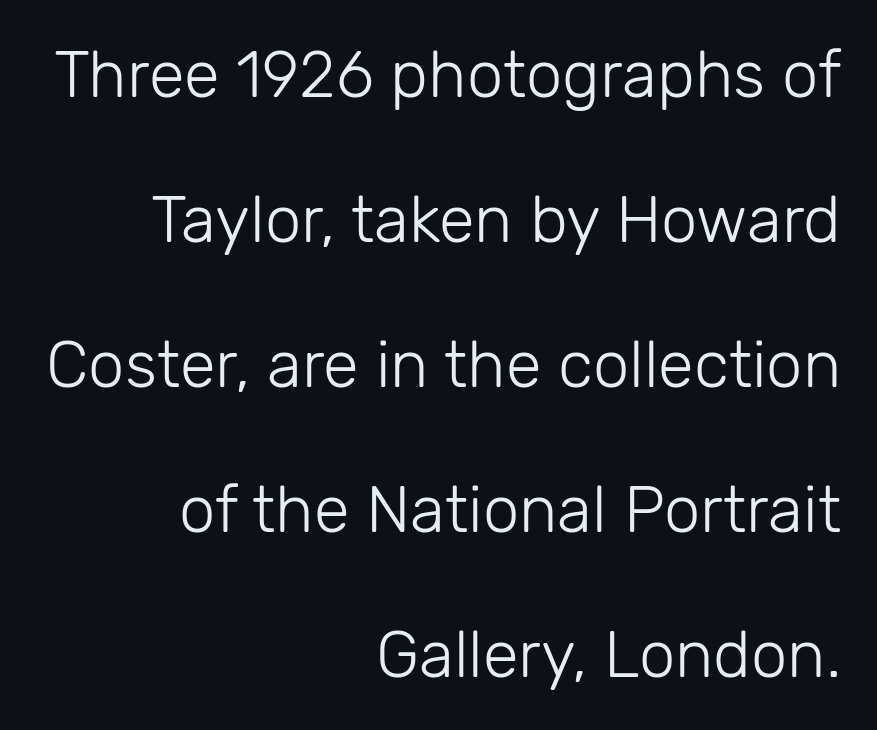
{"serif": "no", "italic": "no", "bold": "no", "weight": "light", "width": "normal", "stroke_contrast": "low", "x_height": "medium", "monospaced": "no", "underline": "no", "align": "right", "line_spacing": "loose", "line_spacing_ratio": 2.23, "letter_spacing": "normal", "letter_spacing_em": 0.0, "glyph_px": 65}
